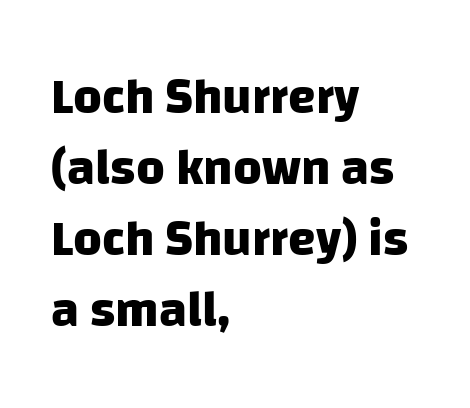
The image shows 50 px heavy sans-serif type; set left-aligned, normal line spacing (1.42x), normal letter spacing, not underlined; low stroke contrast and a large x-height.
